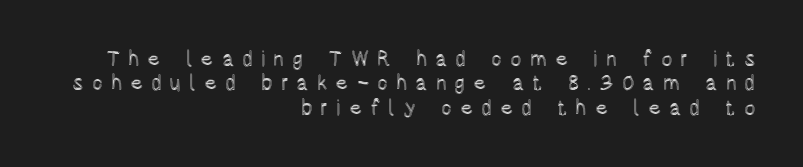
Vertical strokes here are truly vertical. Short and long lines alike share a common ending point at right. A typesetter would call this heavily tracked-out type. Type without underlining.
